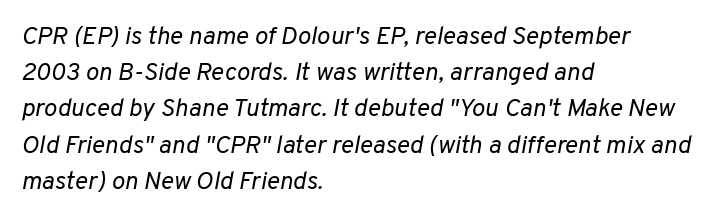
Slant detected: the letters are inclined. Successive baselines arrive at the customary interval. Underline: absent. These lines keep a tight, regular rhythm from letter to letter.
